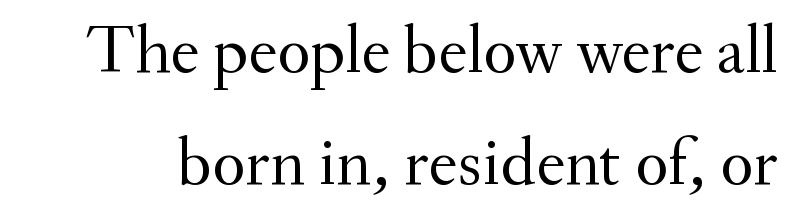
{"serif": "yes", "italic": "no", "bold": "no", "weight": "regular", "width": "normal", "stroke_contrast": "medium", "x_height": "small", "monospaced": "no", "underline": "no", "line_spacing": "normal", "line_spacing_ratio": 1.62, "letter_spacing": "normal", "letter_spacing_em": 0.0, "glyph_px": 69}
